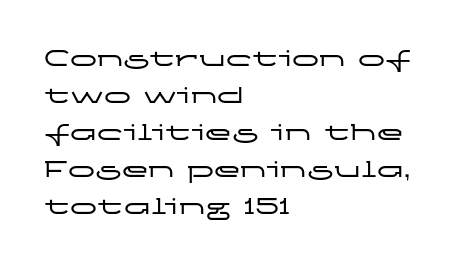
{"italic": "no", "underline": "no", "align": "left", "line_spacing": "normal", "line_spacing_ratio": 1.37, "letter_spacing": "normal", "letter_spacing_em": 0.0, "glyph_px": 27}
